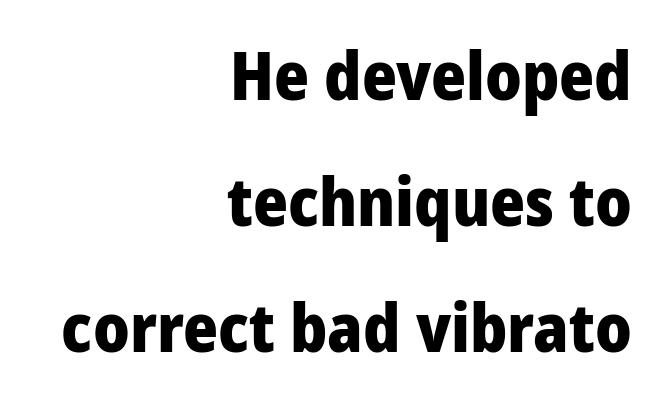
In terms of weight, the rendering is a true, heavy bold. Check where the strokes stop: nothing finishes them off — pure sans. These lines are set flush right with a ragged left edge. The letters stand straight up with perfectly vertical stems.
